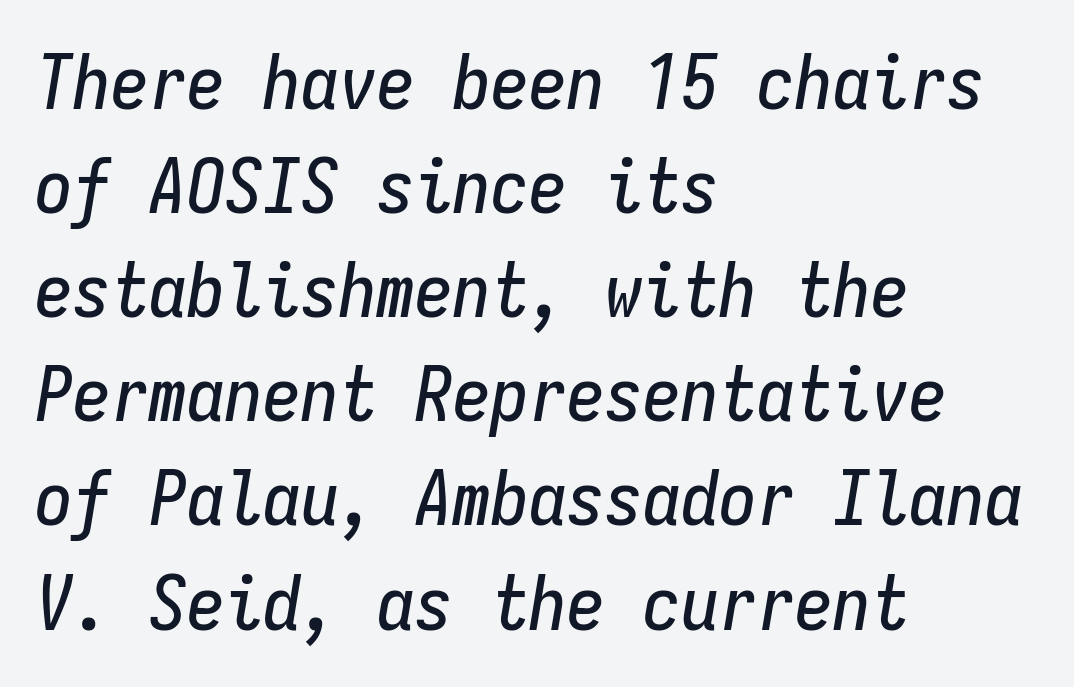
The image shows 76 px condensed type, italic (leaning right), monospaced; set left-aligned, normal line spacing (1.37x), normal letter spacing, not underlined; low stroke contrast and a medium x-height.
